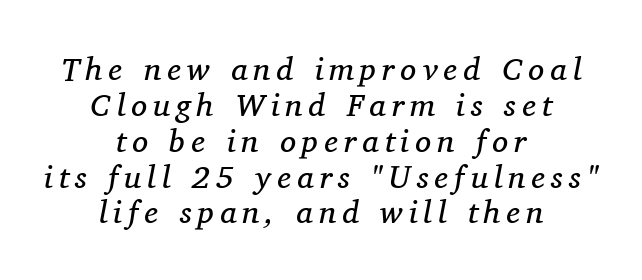
{"serif": "yes", "italic": "yes", "lean": "right", "slant_degrees": 11, "bold": "no", "weight": "regular", "width": "normal", "stroke_contrast": "medium", "x_height": "medium", "monospaced": "no", "underline": "no", "align": "center", "line_spacing": "tight", "line_spacing_ratio": 1.12, "glyph_px": 32}
